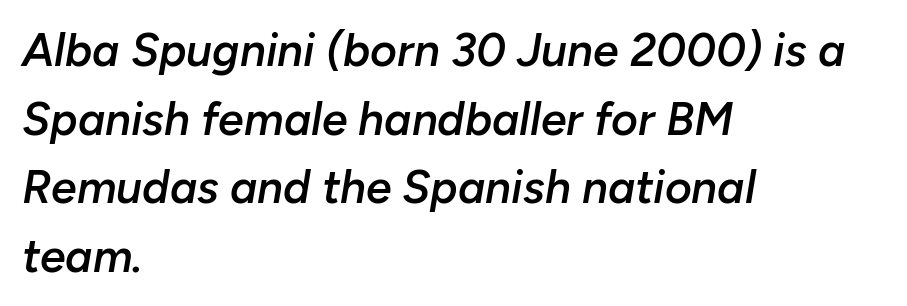
Q: Is the text bold? A: Semi-bold.
Q: Is the text italic (slanted)? A: Yes, it leans right by about 10 degrees.
Q: Is the text underlined? A: No.
Q: How is the paragraph aligned? A: Left-aligned.
Q: Is the spacing between letters normal or unusually wide? A: Normal.
Q: Is the spacing between lines tight, normal or loose? A: Normal.
Q: Width (condensed, normal, or wide)? A: Normal.
Q: Stroke contrast? A: Low.
Q: x-height? A: Medium.
Q: Monospaced? A: No.
